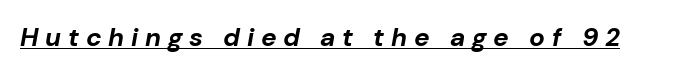
Q: Is the text bold? A: Yes.
Q: Is the text italic (slanted)? A: Yes, it leans right by about 10 degrees.
Q: Is the text underlined? A: Yes.
Q: Is the spacing between letters normal or unusually wide? A: Unusually wide.
